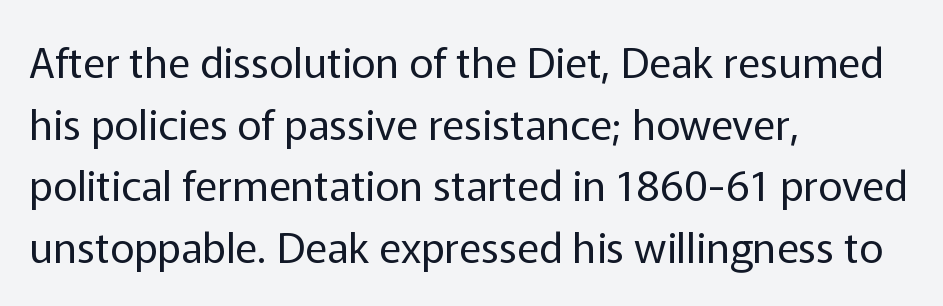
The image shows 42 px regular-weight sans-serif type, upright; set left-aligned, normal line spacing (1.47x), normal letter spacing, not underlined; low stroke contrast and a medium x-height.
